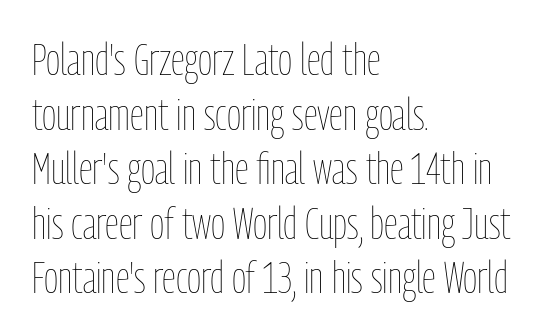
Short and long lines alike share a common starting point at left. How are the letters spaced? Ordinarily, with no added tracking. On a weight scale, this lands at 450 or below. If you drew a line through each stem, it would be perfectly vertical. You could not count columns in this text — the font is proportionally spaced. Honestly, there is no underline to notice here at all.
